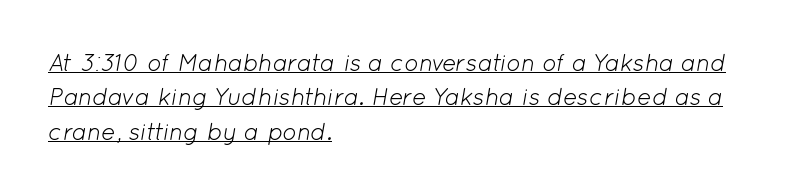
The image shows 24 px text type, italic (leaning right); set left-aligned, normal line spacing (1.43x), normal letter spacing, underlined.
